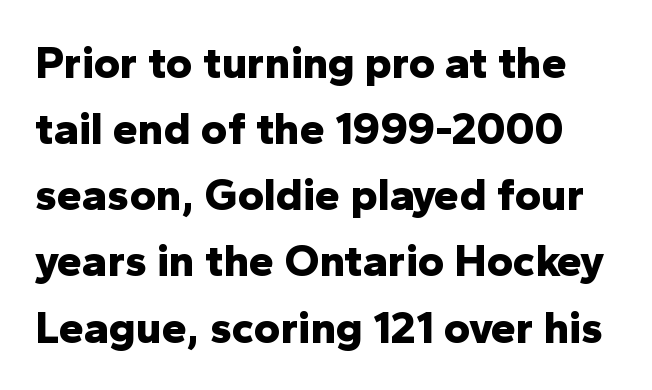
The image shows 45 px bold sans-serif type, upright; set normal line spacing (1.47x), normal letter spacing, not underlined; low stroke contrast and a medium x-height.
